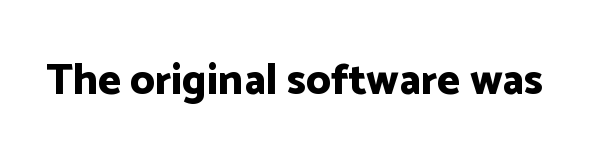
The image shows 43 px bold sans-serif type, upright; set normal letter spacing, not underlined; low stroke contrast and a medium x-height.
